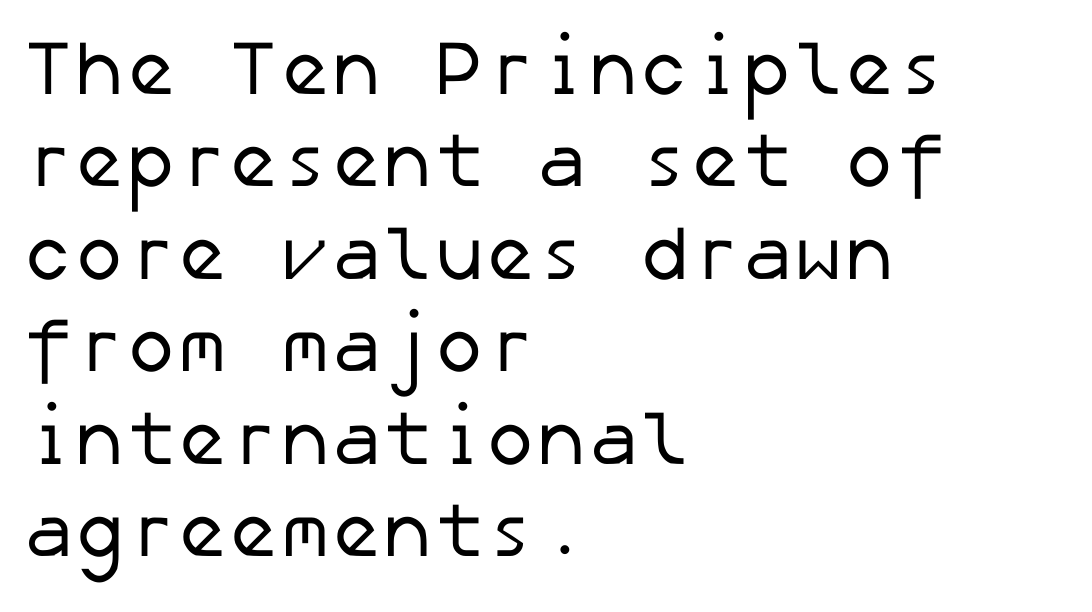
Q: Is the text bold? A: No.
Q: Is the typeface a serif or a sans-serif typeface? A: Sans-serif.
Q: Is the text underlined? A: No.
Q: How is the paragraph aligned? A: Left-aligned.
Q: Is the spacing between letters normal or unusually wide? A: Normal.
Q: Width (condensed, normal, or wide)? A: Normal.
Q: Stroke contrast? A: Low.
Q: x-height? A: Medium.
